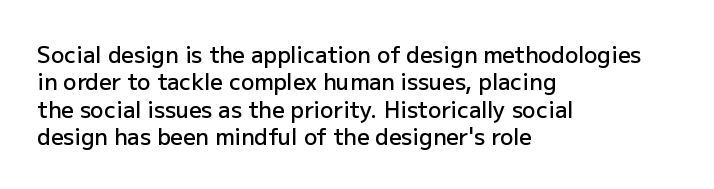
{"italic": "no", "bold": "semi", "underline": "no", "align": "left", "line_spacing_ratio": 1.24, "letter_spacing": "normal", "letter_spacing_em": 0.0, "glyph_px": 22}
